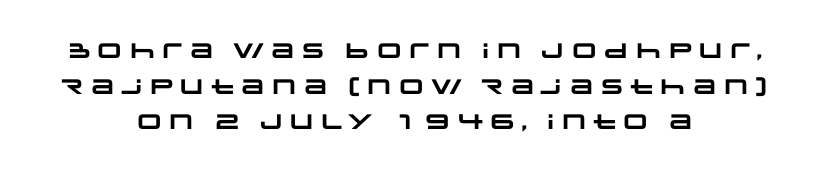
Glyph-to-glyph distance matches everyday printed text. The passage is arranged like a title page — every line centered. I'd describe the lettering as bold — thick and assertive. The foot of each line stays bare and open.
